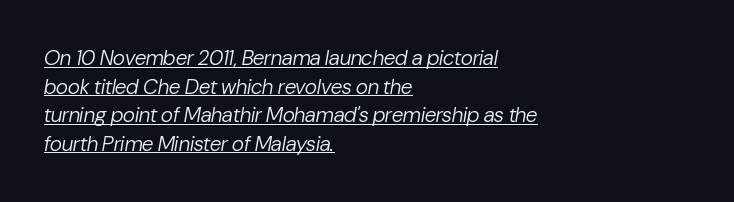
The image shows 21 px text type, italic (leaning right); set left-aligned, normal line spacing (1.36x), normal letter spacing, underlined.
